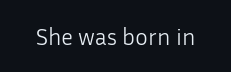
{"italic": "no", "bold": "no", "underline": "no", "letter_spacing": "normal", "letter_spacing_em": 0.0, "glyph_px": 24}
